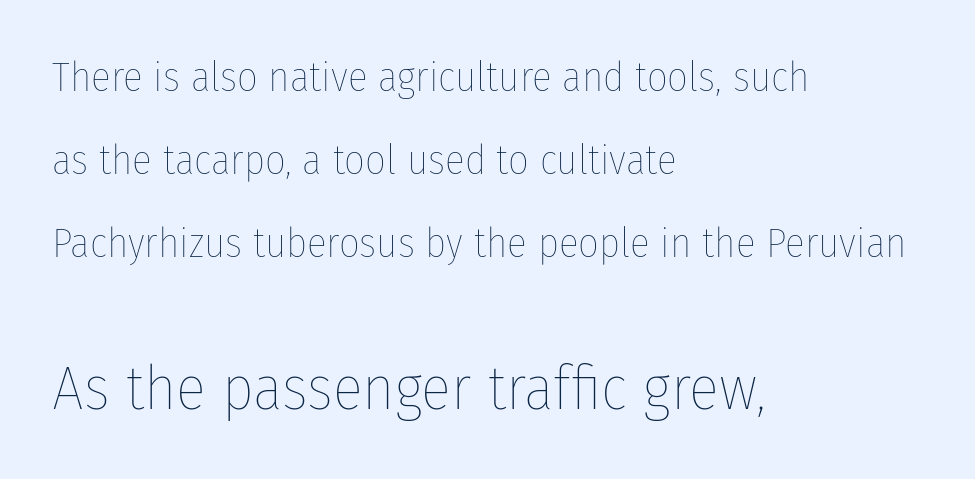
In terms of letterspacing, this is plain default setting. This sample trades compactness for vertical openness between lines. The letters stand straight up with perfectly vertical stems. The passage shown is typed in a proportional face where columns would drift.
